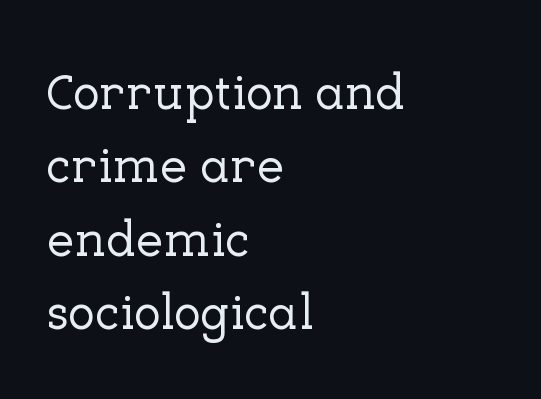
Q: Is the text italic (slanted)? A: No, it is upright.
Q: Is the typeface a serif or a sans-serif typeface? A: Serif.
Q: Is the text underlined? A: No.
Q: How is the paragraph aligned? A: Left-aligned.
Q: Is the spacing between letters normal or unusually wide? A: Normal.
Q: Is the spacing between lines tight, normal or loose? A: Normal.
Q: Width (condensed, normal, or wide)? A: Normal.
Q: Stroke contrast? A: Low.
Q: x-height? A: Medium.
Q: Monospaced? A: No.
